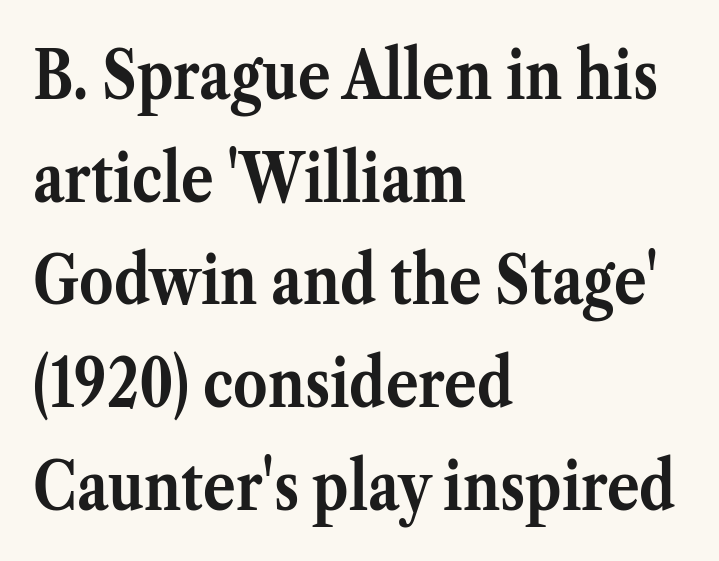
{"serif": "yes", "italic": "no", "bold": "yes", "weight": "semibold", "width": "normal", "stroke_contrast": "medium", "x_height": "medium", "monospaced": "no", "underline": "no", "align": "left", "line_spacing": "normal", "line_spacing_ratio": 1.51, "letter_spacing": "normal", "letter_spacing_em": 0.0, "glyph_px": 68}
